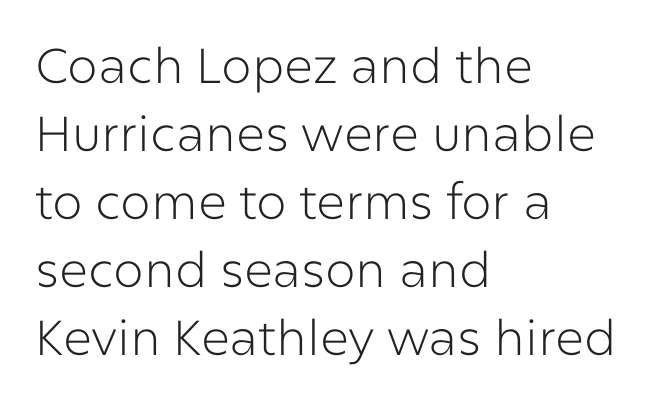
Q: Is the text bold? A: No.
Q: Is the text italic (slanted)? A: No, it is upright.
Q: Is the typeface a serif or a sans-serif typeface? A: Sans-serif.
Q: Is the text underlined? A: No.
Q: How is the paragraph aligned? A: Left-aligned.
Q: Is the spacing between letters normal or unusually wide? A: Normal.
Q: Is the spacing between lines tight, normal or loose? A: Normal.
Q: Width (condensed, normal, or wide)? A: Normal.
Q: Stroke contrast? A: Low.
Q: x-height? A: Medium.
Q: Monospaced? A: No.
